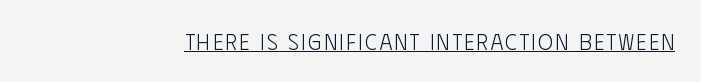
{"italic": "no", "bold": "no", "underline": "yes", "glyph_px": 22}
